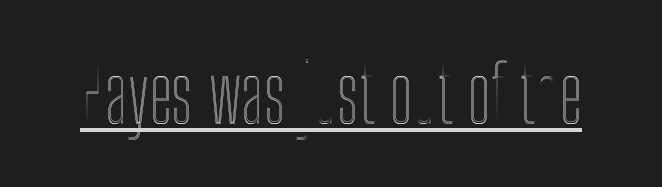
Q: Is the text italic (slanted)? A: No, it is upright.
Q: Is the text underlined? A: Yes.
Q: Is the spacing between letters normal or unusually wide? A: Normal.
Q: Width (condensed, normal, or wide)? A: Condensed.
Q: x-height? A: Medium.
Q: Monospaced? A: No.
